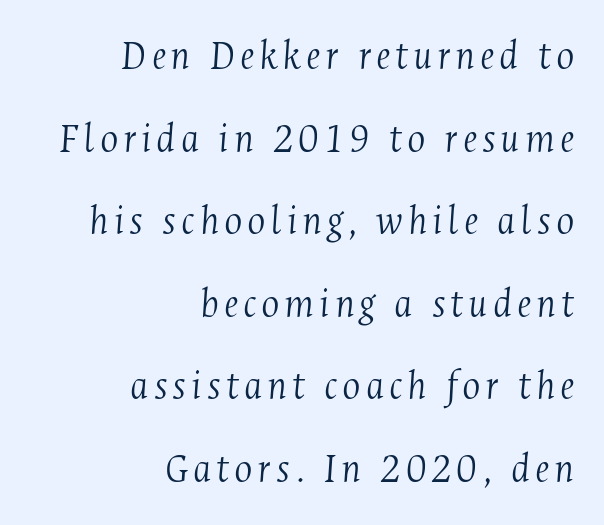
The lettering tilts uniformly, giving the passage an italic look. The specimen omits any rule beneath the text block's lines. You can tell from the footed stems that serif type was used. Here the designer chose a conventional face with non-uniform glyph widths. Loosely led — the rows are spread out.
